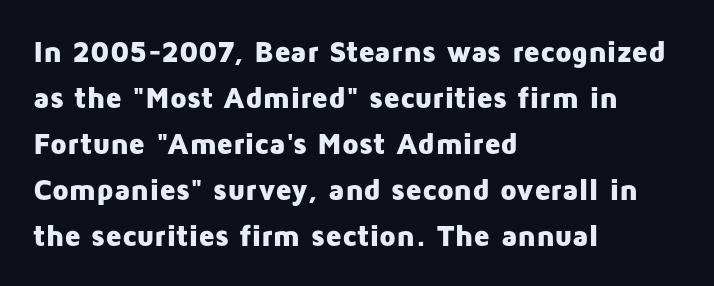
You'd pick this weight for a headline — it's a proper bold. The tracking reads as untouched default to a designer's eye. Each letter's strokes conclude bluntly, with no projecting serifs. Letters rest on an invisible, unmarked baseline. Rendered with straight, roman letterforms. Compared with typical paragraphs, the rows here are spaced about the same.
